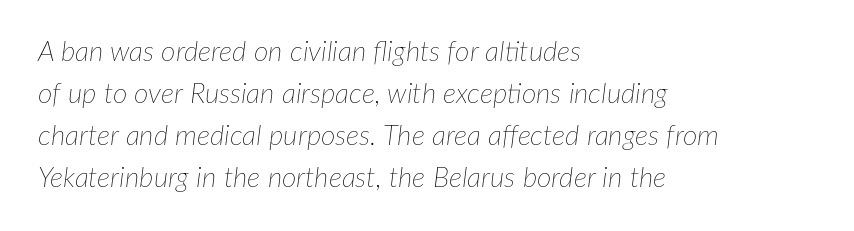
Character widths vary here, with narrow letters taking less room than wide ones. Any mark beneath the type? The region is blank. These lines stack with their left ends in a neat column. What's the leading like? Ordinary, nothing unusual.
